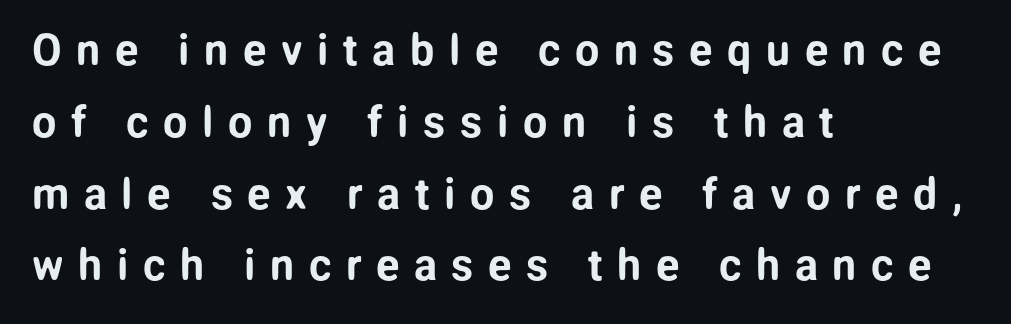
The image shows 43 px sans-serif type, upright; set left-aligned, normal line spacing (1.67x), unusually wide letter spacing (+0.34 em), not underlined; low stroke contrast and a medium x-height.
